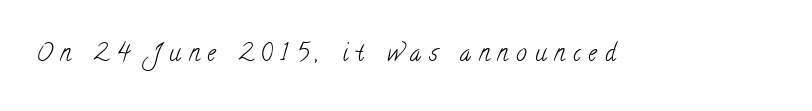
Think standard paragraph weight, or any step lighter than that. Tracking value appears strongly positive — letters spread wide. Words float on clear page, feet unadorned.
